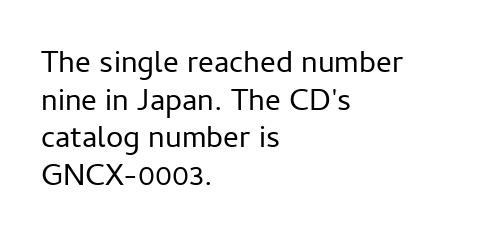
{"serif": "no", "italic": "no", "bold": "no", "weight": "regular", "width": "normal", "stroke_contrast": "low", "x_height": "medium", "monospaced": "no", "underline": "no", "align": "left", "line_spacing_ratio": 1.21, "letter_spacing": "normal", "letter_spacing_em": 0.0, "glyph_px": 31}
